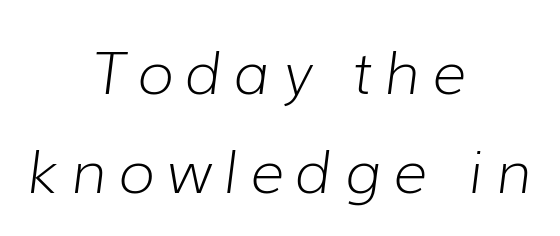
{"italic": "yes", "lean": "right", "slant_degrees": 7, "bold": "no", "weight": "light", "width": "normal", "stroke_contrast": "low", "x_height": "medium", "monospaced": "no", "underline": "no", "align": "center", "line_spacing": "normal", "line_spacing_ratio": 1.68, "letter_spacing": "wide", "letter_spacing_em": 0.21, "glyph_px": 59}
